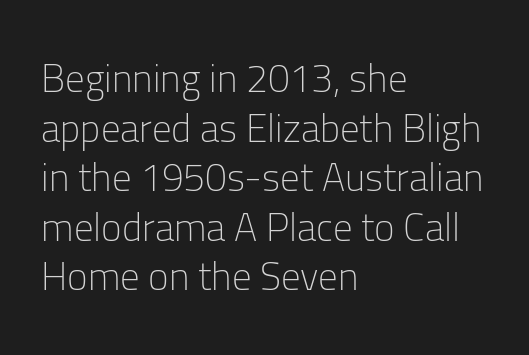
{"serif": "no", "italic": "no", "bold": "no", "weight": "light", "width": "normal", "stroke_contrast": "low", "x_height": "medium", "monospaced": "no", "underline": "no", "align": "left", "line_spacing": "normal", "line_spacing_ratio": 1.27, "letter_spacing": "normal", "letter_spacing_em": 0.0, "glyph_px": 39}
